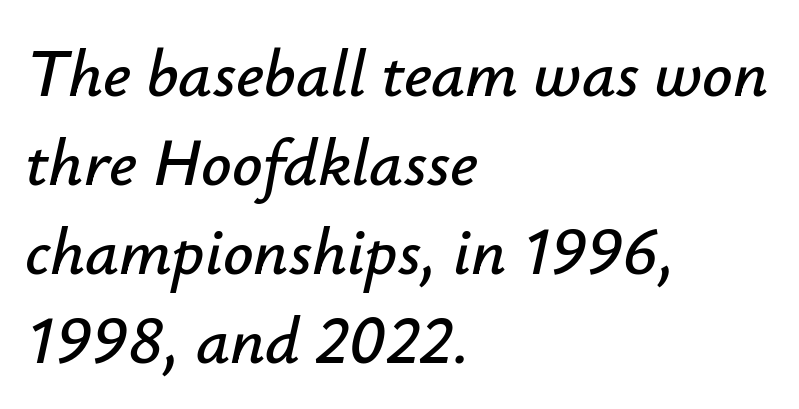
{"italic": "yes", "lean": "right", "slant_degrees": 12, "width": "normal", "stroke_contrast": "low", "x_height": "small", "monospaced": "no", "underline": "no", "align": "left", "line_spacing": "normal", "line_spacing_ratio": 1.33, "letter_spacing": "normal", "letter_spacing_em": 0.0, "glyph_px": 67}
